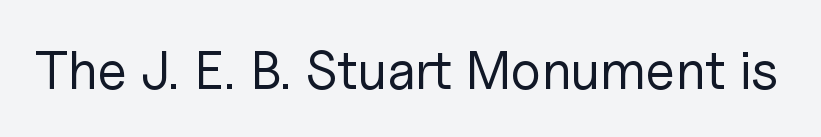
The image shows 54 px regular-weight sans-serif type, upright; set normal letter spacing, not underlined; low stroke contrast and a medium x-height.
